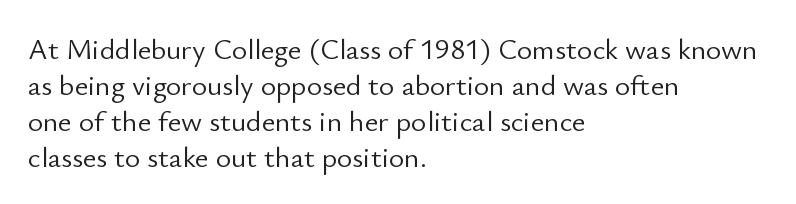
Q: Is the text bold? A: No.
Q: Is the text italic (slanted)? A: No, it is upright.
Q: Is the typeface a serif or a sans-serif typeface? A: Sans-serif.
Q: Is the text underlined? A: No.
Q: How is the paragraph aligned? A: Left-aligned.
Q: Is the spacing between letters normal or unusually wide? A: Normal.
Q: Width (condensed, normal, or wide)? A: Normal.
Q: Stroke contrast? A: Low.
Q: x-height? A: Small.
Q: Monospaced? A: No.
